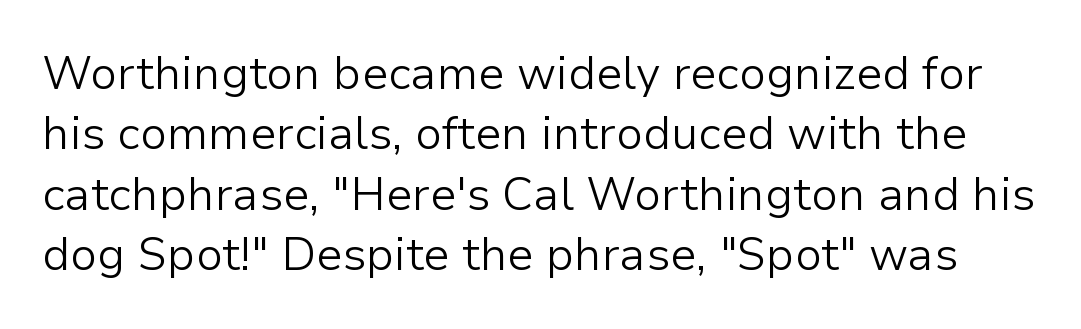
{"serif": "no", "italic": "no", "bold": "no", "weight": "light", "width": "normal", "stroke_contrast": "low", "x_height": "medium", "monospaced": "no", "underline": "no", "line_spacing": "normal", "line_spacing_ratio": 1.31, "letter_spacing": "normal", "letter_spacing_em": 0.0, "glyph_px": 46}
